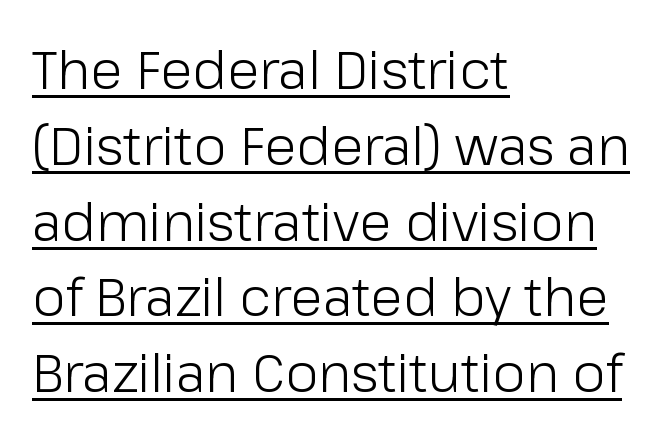
{"serif": "no", "italic": "no", "bold": "no", "weight": "light", "width": "normal", "stroke_contrast": "low", "x_height": "medium", "monospaced": "no", "underline": "yes", "align": "left", "line_spacing": "normal", "line_spacing_ratio": 1.43, "letter_spacing": "normal", "letter_spacing_em": 0.0, "glyph_px": 53}
